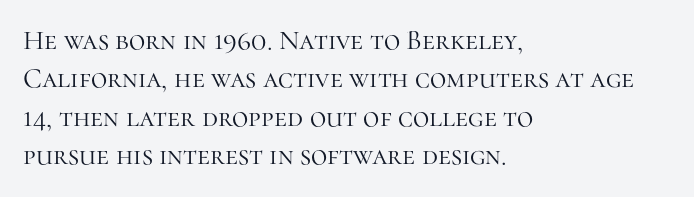
Q: Is the text bold? A: No.
Q: Is the text italic (slanted)? A: No, it is upright.
Q: Is the typeface a serif or a sans-serif typeface? A: Serif.
Q: Is the text underlined? A: No.
Q: How is the paragraph aligned? A: Left-aligned.
Q: Is the spacing between letters normal or unusually wide? A: Normal.
Q: Is the spacing between lines tight, normal or loose? A: Normal.
Q: Width (condensed, normal, or wide)? A: Normal.
Q: Stroke contrast? A: High.
Q: x-height? A: Medium.
Q: Monospaced? A: No.
